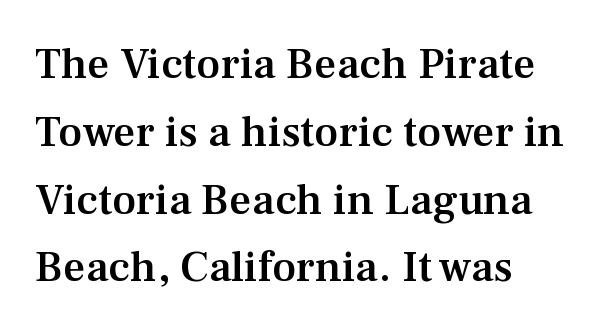
Q: Is the text bold? A: Semi-bold.
Q: Is the text italic (slanted)? A: No, it is upright.
Q: Is the typeface a serif or a sans-serif typeface? A: Serif.
Q: Is the text underlined? A: No.
Q: How is the paragraph aligned? A: Left-aligned.
Q: Is the spacing between letters normal or unusually wide? A: Normal.
Q: Is the spacing between lines tight, normal or loose? A: Normal.
Q: Width (condensed, normal, or wide)? A: Normal.
Q: Stroke contrast? A: Medium.
Q: x-height? A: Medium.
Q: Monospaced? A: No.
